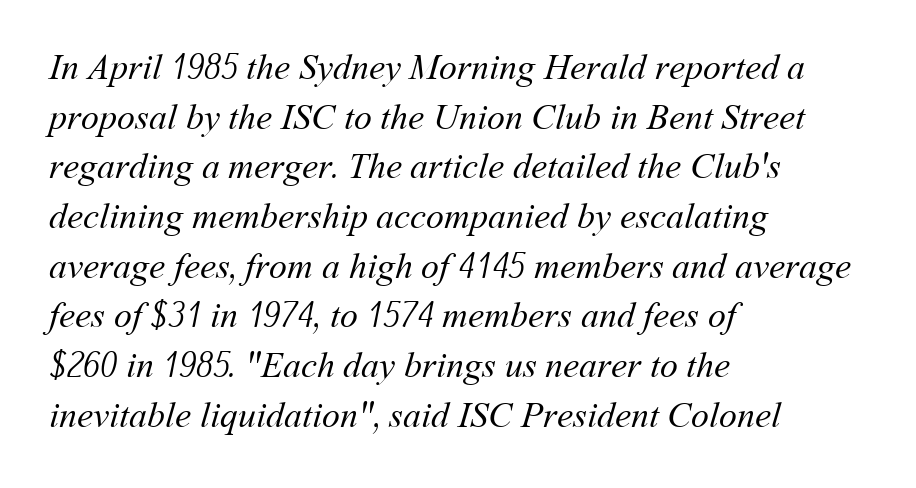
The image shows 36 px regular-weight type; set left-aligned, normal line spacing (1.38x), normal letter spacing, not underlined; medium stroke contrast and a medium x-height.
